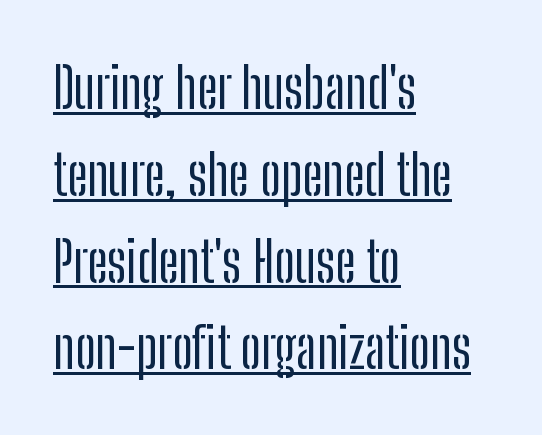
The image shows 56 px condensed sans-serif type, upright; set left-aligned, normal line spacing (1.55x), normal letter spacing, underlined; low stroke contrast and a medium x-height.
